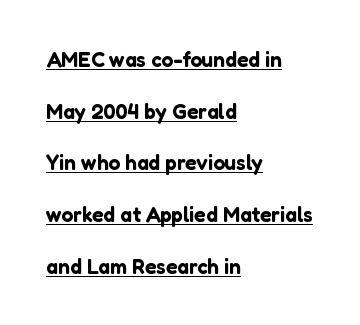
The image shows 21 px text type, upright; set left-aligned, loose line spacing (2.46x), normal letter spacing, underlined.
